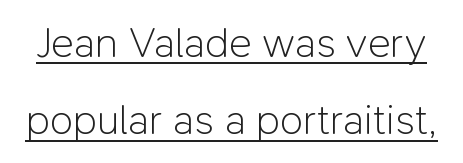
{"serif": "no", "italic": "no", "bold": "no", "weight": "light", "width": "normal", "stroke_contrast": "low", "x_height": "medium", "monospaced": "no", "underline": "yes", "line_spacing_ratio": 1.8, "letter_spacing": "normal", "letter_spacing_em": 0.0, "glyph_px": 43}
